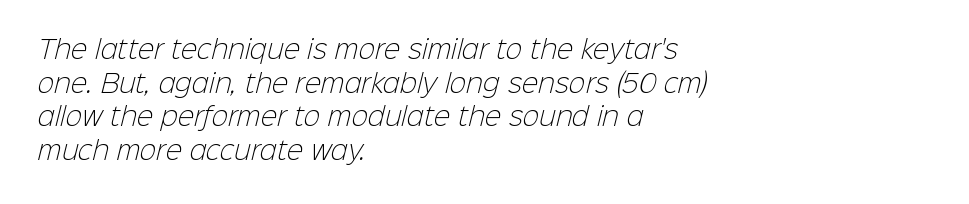
{"bold": "no", "underline": "no", "align": "left", "line_spacing": "normal", "line_spacing_ratio": 1.35, "letter_spacing": "normal", "letter_spacing_em": 0.0, "glyph_px": 25}
